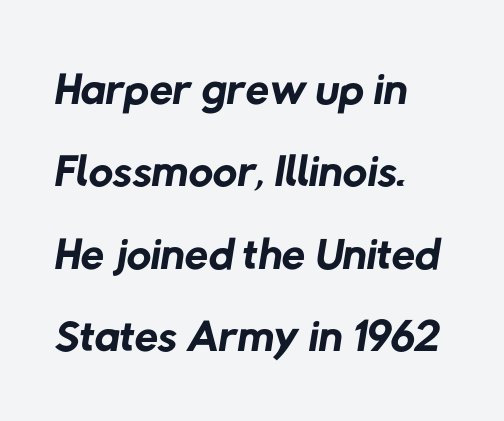
The image shows 68 px regular-weight sans-serif type; set left-aligned, line spacing 1.21x, normal letter spacing, not underlined; low stroke contrast and a medium x-height.
